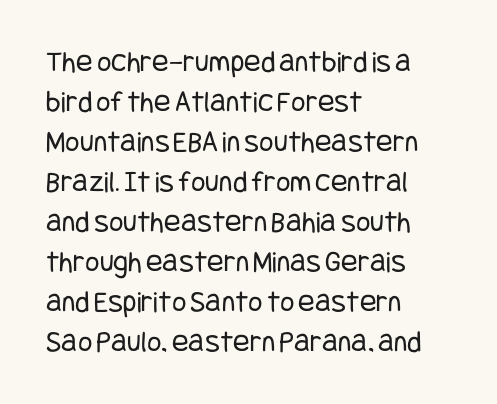
Q: Is the text bold? A: No.
Q: Is the text italic (slanted)? A: No, it is upright.
Q: Is the typeface a serif or a sans-serif typeface? A: Sans-serif.
Q: Is the text underlined? A: No.
Q: How is the paragraph aligned? A: Left-aligned.
Q: Is the spacing between letters normal or unusually wide? A: Normal.
Q: Is the spacing between lines tight, normal or loose? A: Normal.
Q: Width (condensed, normal, or wide)? A: Condensed.
Q: Stroke contrast? A: Low.
Q: x-height? A: Large.
